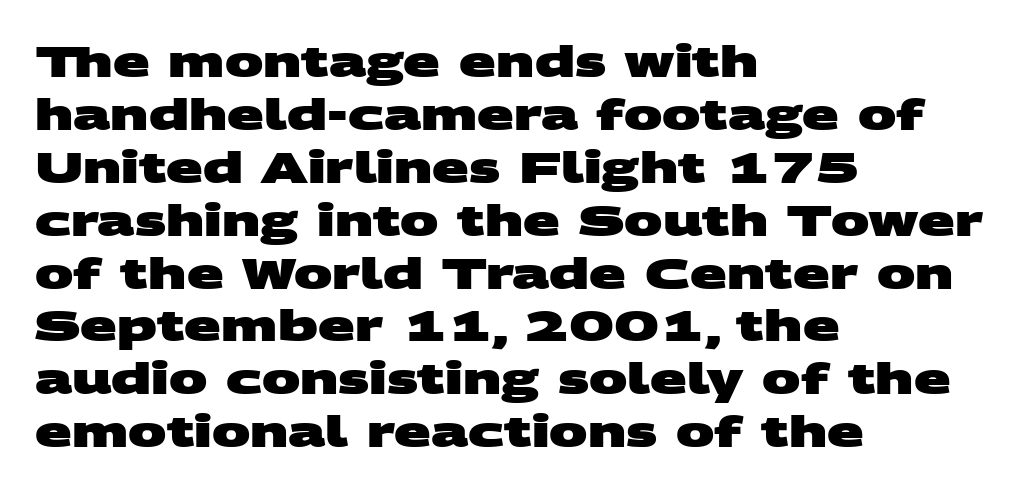
Q: Is the text bold? A: Yes.
Q: Is the typeface a serif or a sans-serif typeface? A: Sans-serif.
Q: Is the text underlined? A: No.
Q: How is the paragraph aligned? A: Left-aligned.
Q: Is the spacing between letters normal or unusually wide? A: Normal.
Q: Width (condensed, normal, or wide)? A: Wide.
Q: Stroke contrast? A: Medium.
Q: x-height? A: Large.
Q: Monospaced? A: No.
